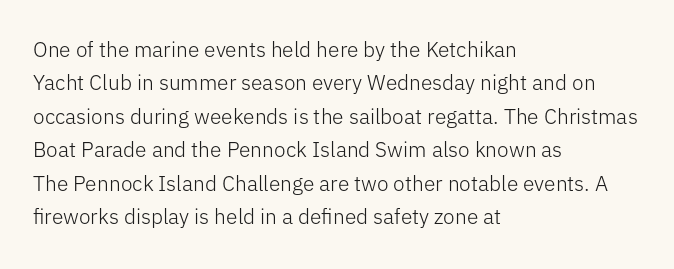
How would I describe the line gaps? Plain and ordinary. Weight: in the light-to-regular range. The type is set solid horizontally, with unmodified tracking. The lines are quadded left.
